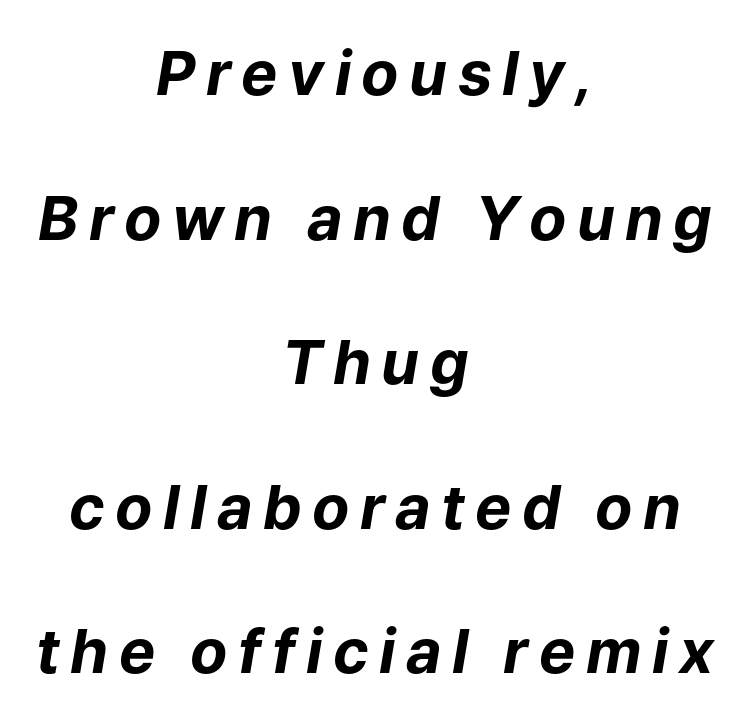
The image shows 61 px bold type, italic (leaning right); set centered, loose line spacing (2.37x), not underlined; low stroke contrast and a medium x-height.
